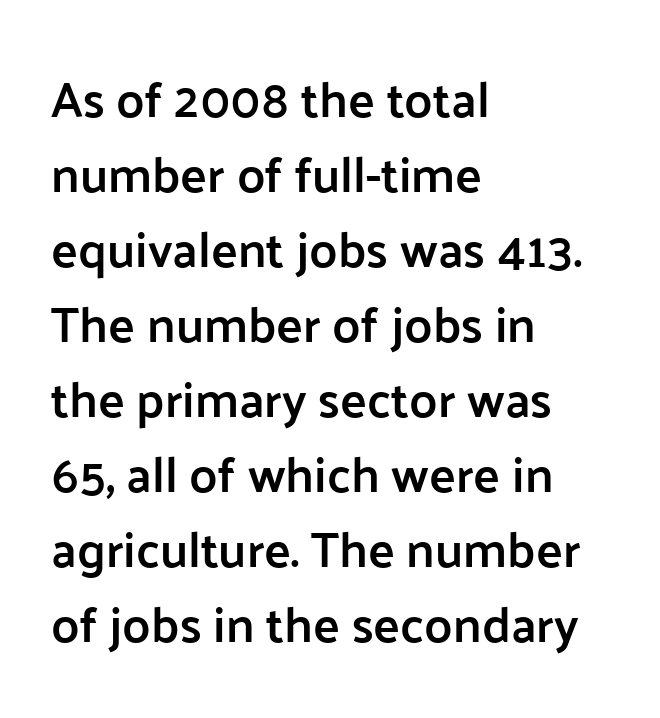
{"serif": "no", "italic": "no", "bold": "semi", "weight": "semibold", "width": "normal", "stroke_contrast": "low", "x_height": "medium", "monospaced": "no", "underline": "no", "align": "left", "line_spacing": "normal", "line_spacing_ratio": 1.5, "letter_spacing": "normal", "letter_spacing_em": 0.0, "glyph_px": 50}
